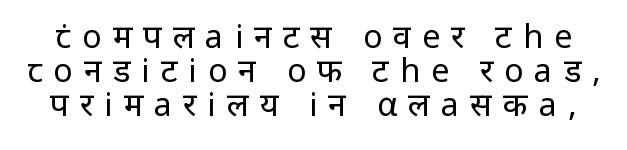
The image shows 32 px regular-weight sans-serif type, upright; set tight line spacing (1.07x), unusually wide letter spacing (+0.35 em), not underlined; low stroke contrast and a medium x-height.
